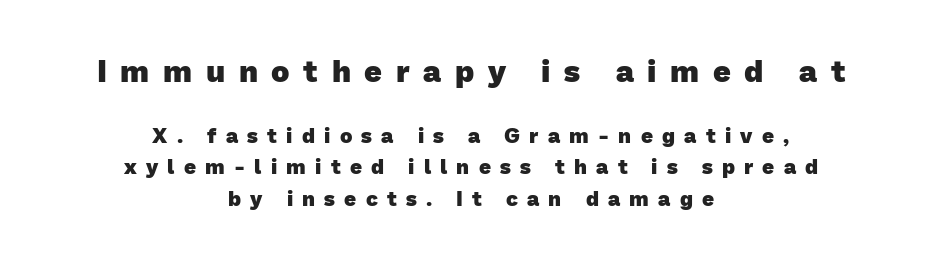
Think of a printed novel: that variable character pitch is what you see here. Every letter is thick-stroked: bold, no question. Serifs: no, the terminals of the letterforms are clean. This rendering features lettering with no underline.
